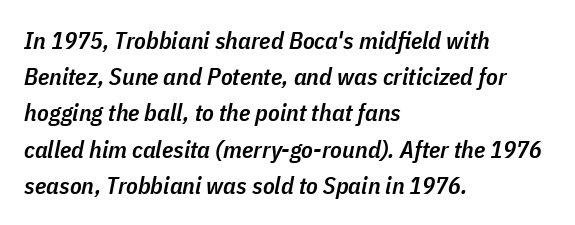
{"italic": "yes", "lean": "right", "slant_degrees": 11, "bold": "semi", "underline": "no", "align": "left", "line_spacing": "normal", "line_spacing_ratio": 1.51, "letter_spacing": "normal", "letter_spacing_em": 0.0, "glyph_px": 24}
